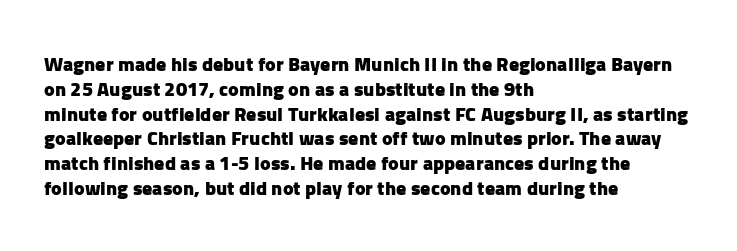
{"italic": "no", "bold": "yes", "underline": "no", "align": "left", "line_spacing_ratio": 1.24, "letter_spacing": "normal", "letter_spacing_em": 0.0, "glyph_px": 20}
